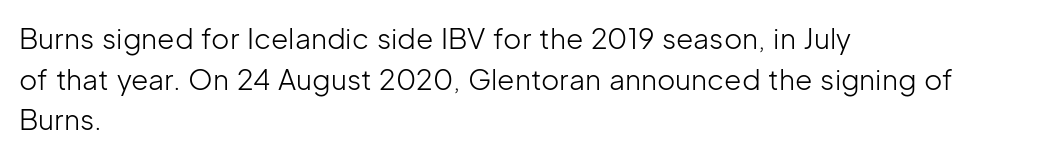
Q: Is the text bold? A: No.
Q: Is the text italic (slanted)? A: No, it is upright.
Q: Is the typeface a serif or a sans-serif typeface? A: Sans-serif.
Q: Is the text underlined? A: No.
Q: How is the paragraph aligned? A: Left-aligned.
Q: Is the spacing between letters normal or unusually wide? A: Normal.
Q: Is the spacing between lines tight, normal or loose? A: Normal.
Q: Width (condensed, normal, or wide)? A: Normal.
Q: Stroke contrast? A: Low.
Q: x-height? A: Medium.
Q: Monospaced? A: No.
